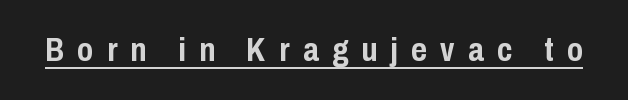
Tracking value appears strongly positive — letters spread wide. Italic: no, the glyphs are upright roman. These lines are rendered in a variable-pitch font. The characters display no serif detailing; their extremities are plain.
